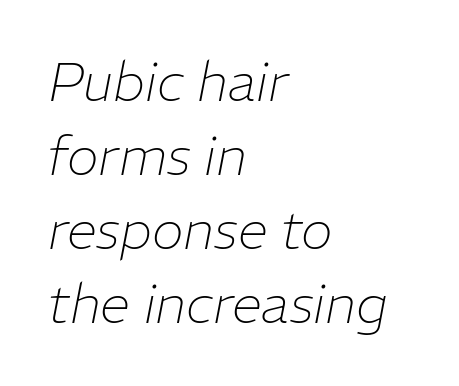
Q: Is the text bold? A: No.
Q: Is the text italic (slanted)? A: Yes, it leans right by about 11 degrees.
Q: Is the text underlined? A: No.
Q: How is the paragraph aligned? A: Left-aligned.
Q: Is the spacing between letters normal or unusually wide? A: Normal.
Q: Is the spacing between lines tight, normal or loose? A: Normal.
Q: Width (condensed, normal, or wide)? A: Normal.
Q: Stroke contrast? A: Low.
Q: x-height? A: Medium.
Q: Monospaced? A: No.
